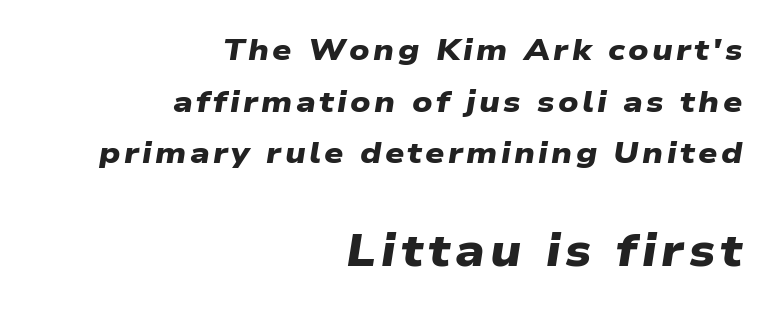
Q: Is the text bold? A: Yes.
Q: Is the typeface a serif or a sans-serif typeface? A: Sans-serif.
Q: Is the text underlined? A: No.
Q: How is the paragraph aligned? A: Right-aligned.
Q: Which block of text is set in a larger size, the first (top) or the second (bottom)? A: The second (bottom) one.
Q: Width (condensed, normal, or wide)? A: Wide.
Q: Stroke contrast? A: Low.
Q: x-height? A: Medium.
Q: Monospaced? A: No.
